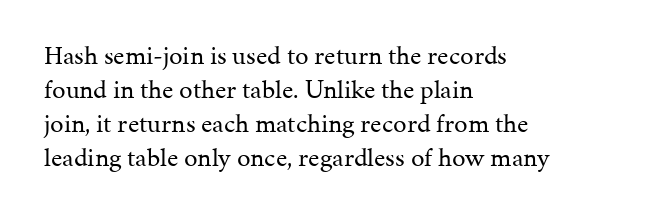
The image shows 27 px text type, upright; set left-aligned, normal line spacing (1.26x), normal letter spacing, not underlined.
